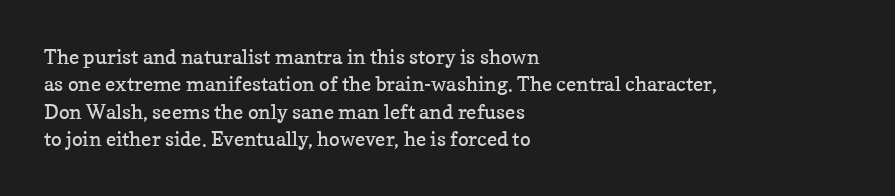
{"italic": "no", "bold": "no", "underline": "no", "align": "left", "line_spacing": "normal", "line_spacing_ratio": 1.37, "letter_spacing": "normal", "letter_spacing_em": 0.0, "glyph_px": 20}
